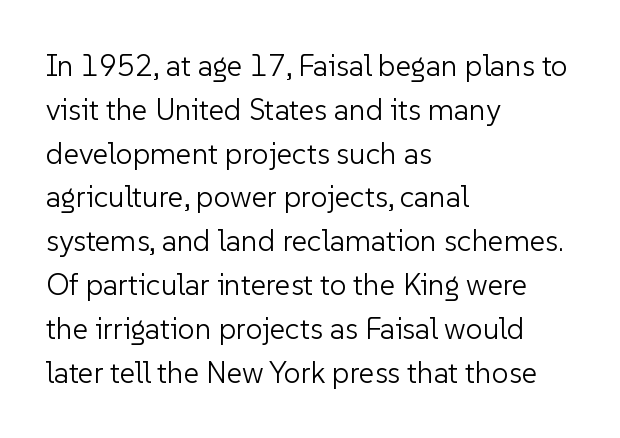
Q: Is the text bold? A: No.
Q: Is the text italic (slanted)? A: No, it is upright.
Q: Is the typeface a serif or a sans-serif typeface? A: Sans-serif.
Q: Is the text underlined? A: No.
Q: How is the paragraph aligned? A: Left-aligned.
Q: Is the spacing between letters normal or unusually wide? A: Normal.
Q: Is the spacing between lines tight, normal or loose? A: Normal.
Q: Width (condensed, normal, or wide)? A: Normal.
Q: Stroke contrast? A: Low.
Q: x-height? A: Medium.
Q: Monospaced? A: No.
